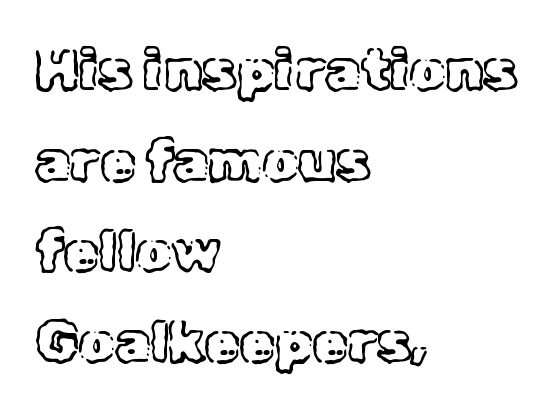
Default kerning and tracking; the words read as compact shapes. The letters stand upright; this is a roman face. Spacing verdict: proportional, widths tailored to each character. One-word summary of the alignment: left. Whoever set this chose a conventional vertical rhythm. The string is rendered with underlining switched off.
